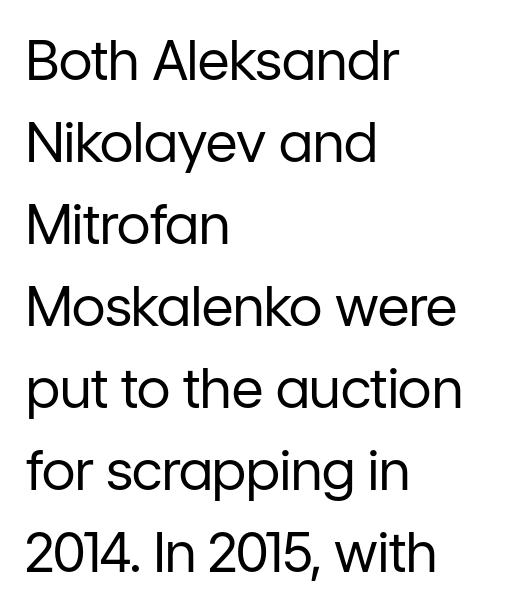
The image shows 55 px regular-weight sans-serif type, upright; set left-aligned, normal line spacing (1.49x), normal letter spacing, not underlined; low stroke contrast and a medium x-height.
